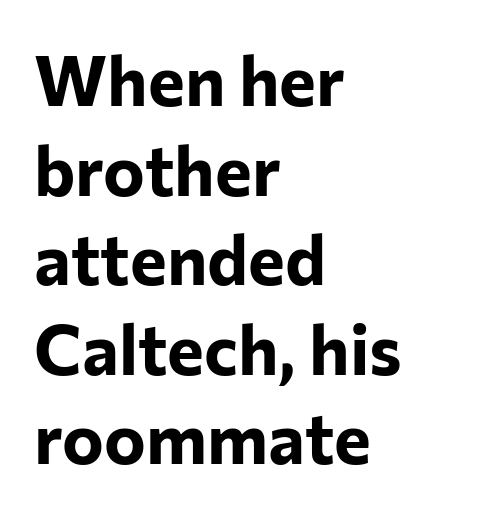
Compared with a centered layout, this one pins lines to the left instead. Nobody touched the tracking dial on this one. Typographic density is high because the face is bold. No feet cap the strokes, marking this as sans-serif type.
